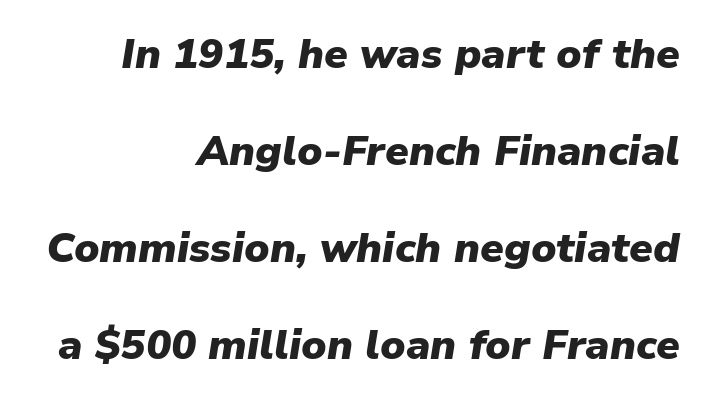
{"italic": "yes", "lean": "right", "slant_degrees": 9, "bold": "yes", "weight": "heavy", "width": "normal", "stroke_contrast": "low", "x_height": "medium", "monospaced": "no", "underline": "no", "align": "right", "line_spacing": "loose", "line_spacing_ratio": 2.31, "letter_spacing": "normal", "letter_spacing_em": 0.0, "glyph_px": 42}
